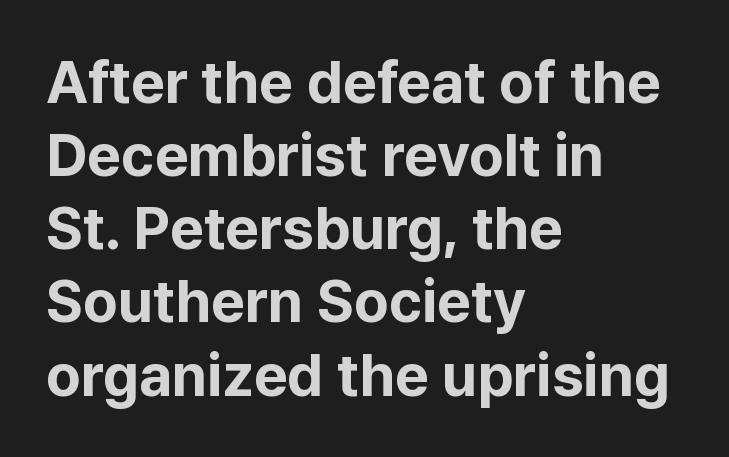
Q: Is the text bold? A: Yes.
Q: Is the text italic (slanted)? A: No, it is upright.
Q: Is the typeface a serif or a sans-serif typeface? A: Sans-serif.
Q: Is the text underlined? A: No.
Q: How is the paragraph aligned? A: Left-aligned.
Q: Is the spacing between letters normal or unusually wide? A: Normal.
Q: Width (condensed, normal, or wide)? A: Normal.
Q: Stroke contrast? A: Low.
Q: x-height? A: Medium.
Q: Monospaced? A: No.
